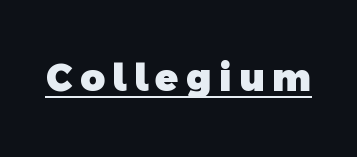
The image shows 38 px heavy sans-serif type; set unusually wide letter spacing (+0.2 em), underlined; a medium x-height.
